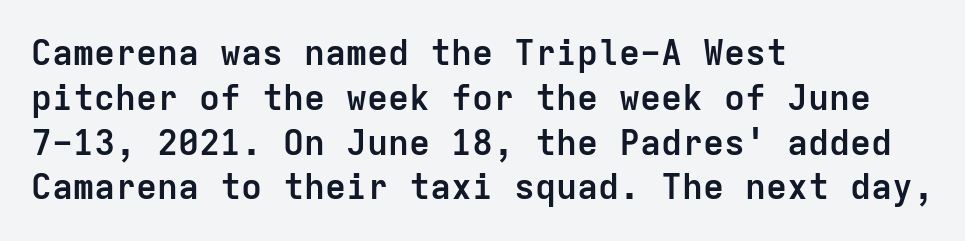
Students, this is bold: see how much ink each stroke carries. Italic? Not at all — the glyphs are vertical. The rendering uses typewriter-style spacing with identical character cells. The string is rendered with underlining switched off. Summary of vertical rhythm: regular, with standard interline spacing.
